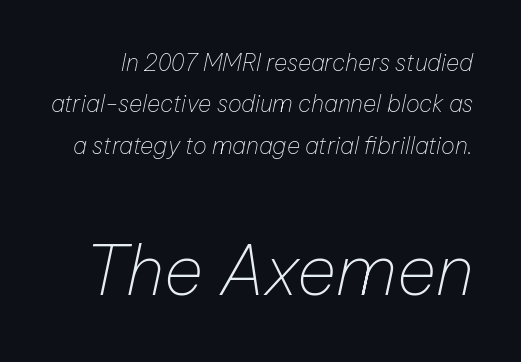
The image shows 68 px thin type, italic (leaning right); set line spacing 1.8x, normal letter spacing, not underlined; the second (bottom) block is 2.96x larger; low stroke contrast and a medium x-height.
